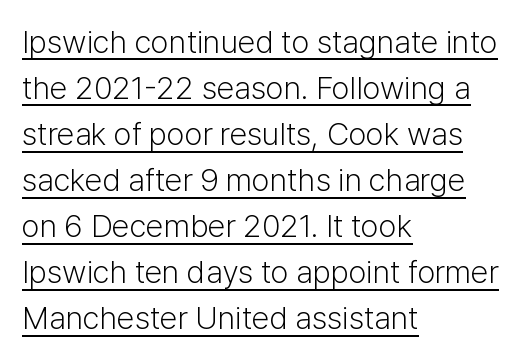
The image shows 32 px light sans-serif type, upright; set left-aligned, normal line spacing (1.44x), normal letter spacing, underlined; low stroke contrast and a medium x-height.
